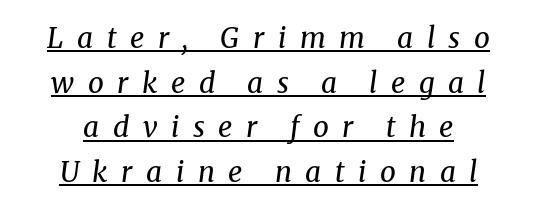
Reading down the column, the eye jumps a familiar distance to each next line. Varying glyph widths throughout — classic text-font behaviour. The whole block is typeset with a tilt. Think standard paragraph weight, or any step lighter than that. Type style note: has serifs. The typesetter chose a symmetrical, centered arrangement here.
